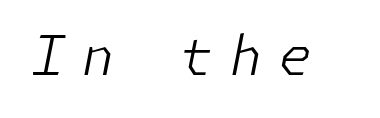
Loose tracking; the words dissolve into strings of separated letters. Weight: regular or lighter. The foot of each line stays bare and open. Designer's note — italics engaged.
